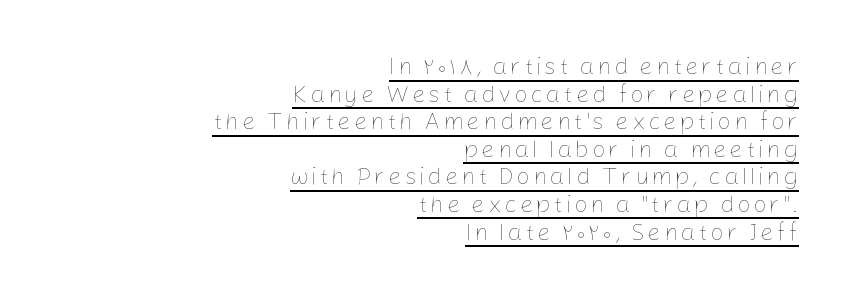
Is there an underline? Yes — a line sits under the letters. The letters look calm and open, with moderate or lighter stems. Every character sits straight up, as roman type does. Closely set lines give the paragraph a compact silhouette.
